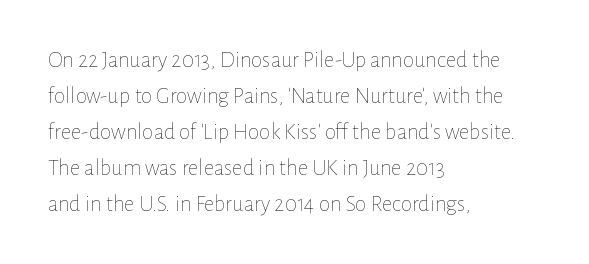
Q: Is the text bold? A: No.
Q: Is the text italic (slanted)? A: No, it is upright.
Q: Is the text underlined? A: No.
Q: How is the paragraph aligned? A: Left-aligned.
Q: Is the spacing between letters normal or unusually wide? A: Normal.
Q: Is the spacing between lines tight, normal or loose? A: Normal.
